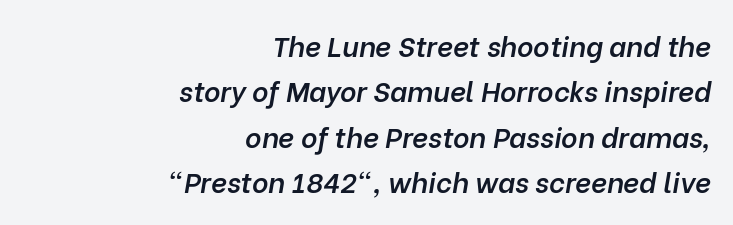
The image shows 28 px semibold type, italic (leaning right); set right-aligned, normal line spacing (1.62x), normal letter spacing, not underlined; low stroke contrast and a medium x-height.
